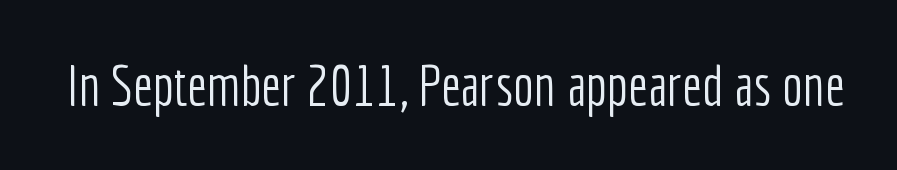
The image shows 56 px light, condensed sans-serif type, upright; set normal letter spacing, not underlined; low stroke contrast and a medium x-height.
